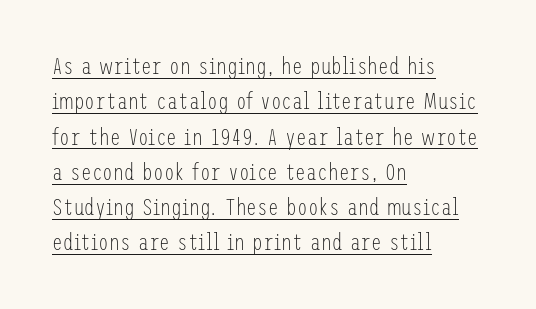
{"italic": "no", "bold": "no", "underline": "yes", "align": "left", "line_spacing": "normal", "line_spacing_ratio": 1.47, "letter_spacing": "normal", "letter_spacing_em": 0.0, "glyph_px": 24}
